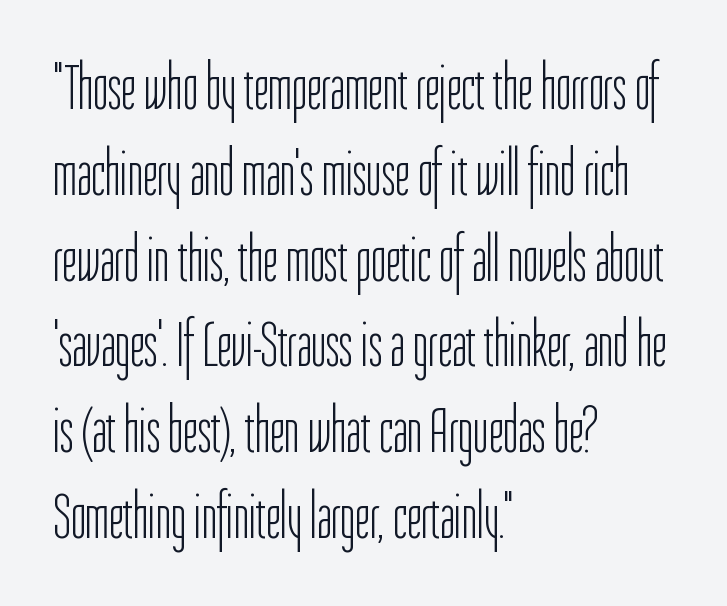
Q: Is the text bold? A: No.
Q: Is the text italic (slanted)? A: No, it is upright.
Q: Is the typeface a serif or a sans-serif typeface? A: Sans-serif.
Q: Is the text underlined? A: No.
Q: How is the paragraph aligned? A: Left-aligned.
Q: Is the spacing between letters normal or unusually wide? A: Normal.
Q: Is the spacing between lines tight, normal or loose? A: Normal.
Q: Width (condensed, normal, or wide)? A: Condensed.
Q: Stroke contrast? A: Low.
Q: x-height? A: Medium.
Q: Monospaced? A: No.
